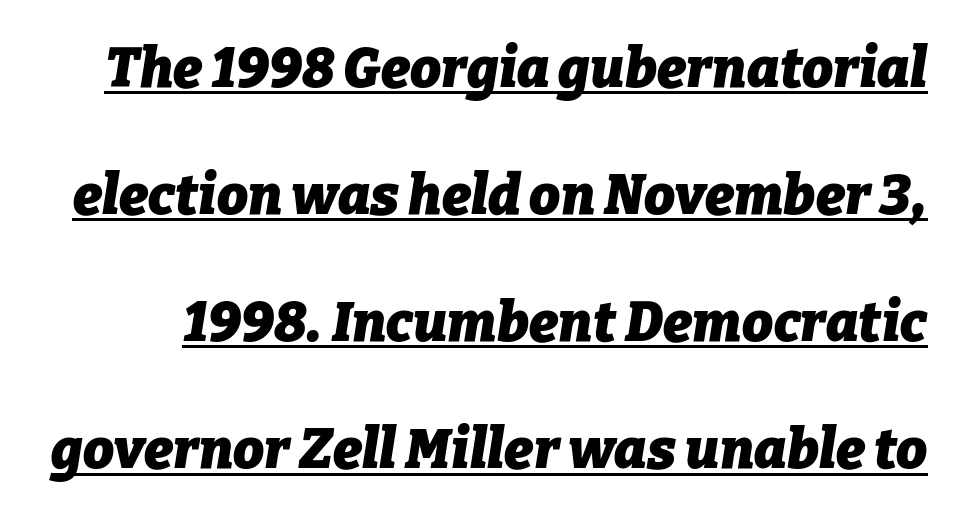
{"italic": "yes", "lean": "right", "slant_degrees": 9, "bold": "yes", "weight": "heavy", "width": "normal", "stroke_contrast": "low", "x_height": "medium", "monospaced": "no", "underline": "yes", "line_spacing": "loose", "line_spacing_ratio": 2.31, "letter_spacing": "normal", "letter_spacing_em": 0.0, "glyph_px": 55}
